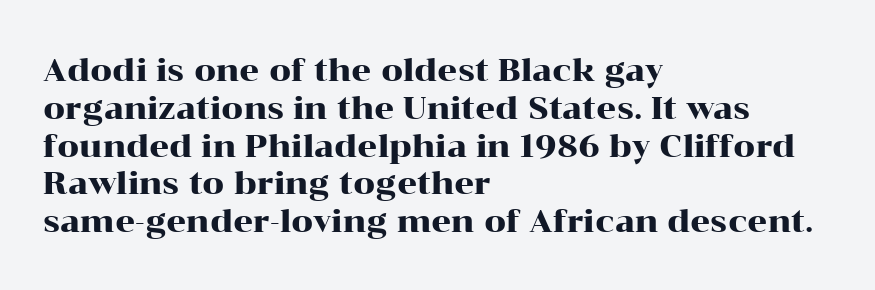
{"serif": "yes", "italic": "no", "width": "wide", "stroke_contrast": "high", "x_height": "medium", "monospaced": "no", "underline": "no", "align": "left", "line_spacing_ratio": 1.22, "letter_spacing": "normal", "letter_spacing_em": 0.0, "glyph_px": 31}
